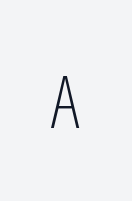
Quick note: underline off. Upright lettering throughout. The passage shown is typed in a proportional face where columns would drift. This sample uses expanded letter spacing, leaving extra air between glyphs.
